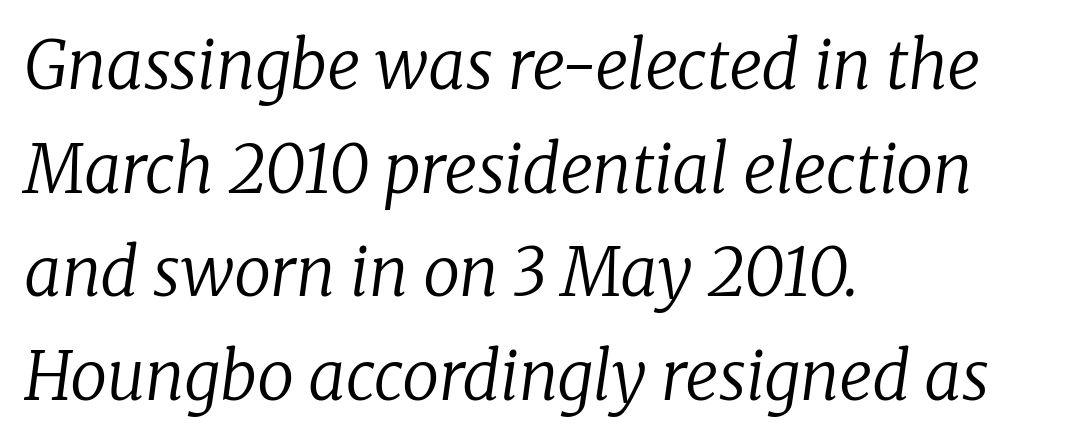
Horizontally, the lines are justified to the leading edge only. Posture: slanted. Stroke terminals: seriffed. Each word holds together tightly as a unit, with standard inter-letter gaps. This sample keeps an unexceptional amount of space between lines. Varying glyph widths throughout — classic text-font behaviour.
